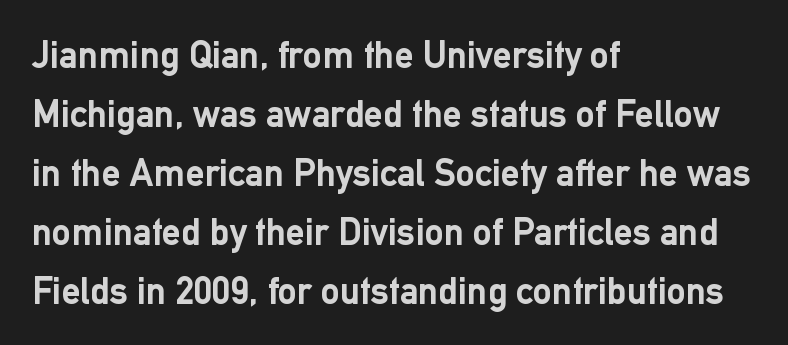
These lines are set flush left with a ragged right edge. Chunky letters — that's bold for sure. Is this a fixed-width face? No — the glyphs have proportional, varying widths. Observe the ordinary spacing: letters are neighbours, not strangers. Descenders hang freely into open space.
